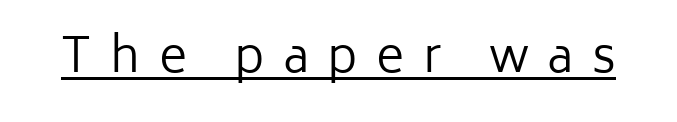
Q: Is the text bold? A: No.
Q: Is the text italic (slanted)? A: No, it is upright.
Q: Is the typeface a serif or a sans-serif typeface? A: Sans-serif.
Q: Is the text underlined? A: Yes.
Q: Is the spacing between letters normal or unusually wide? A: Unusually wide.
Q: Width (condensed, normal, or wide)? A: Normal.
Q: Stroke contrast? A: Low.
Q: x-height? A: Medium.
Q: Monospaced? A: No.
